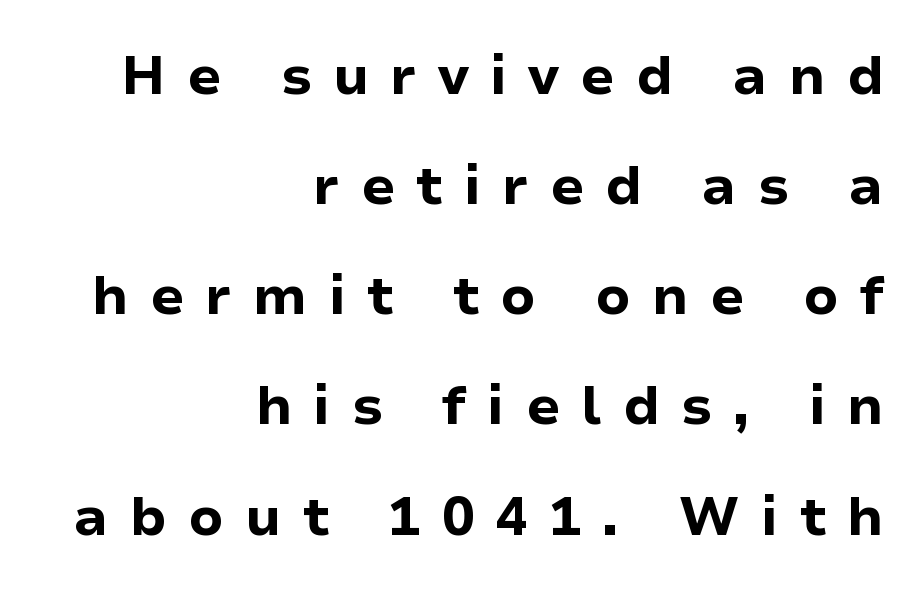
Q: Is the text bold? A: Yes.
Q: Is the text italic (slanted)? A: No, it is upright.
Q: Is the typeface a serif or a sans-serif typeface? A: Sans-serif.
Q: Is the text underlined? A: No.
Q: How is the paragraph aligned? A: Right-aligned.
Q: Is the spacing between letters normal or unusually wide? A: Unusually wide.
Q: Is the spacing between lines tight, normal or loose? A: Loose.
Q: Width (condensed, normal, or wide)? A: Normal.
Q: Stroke contrast? A: Low.
Q: x-height? A: Medium.
Q: Monospaced? A: No.
